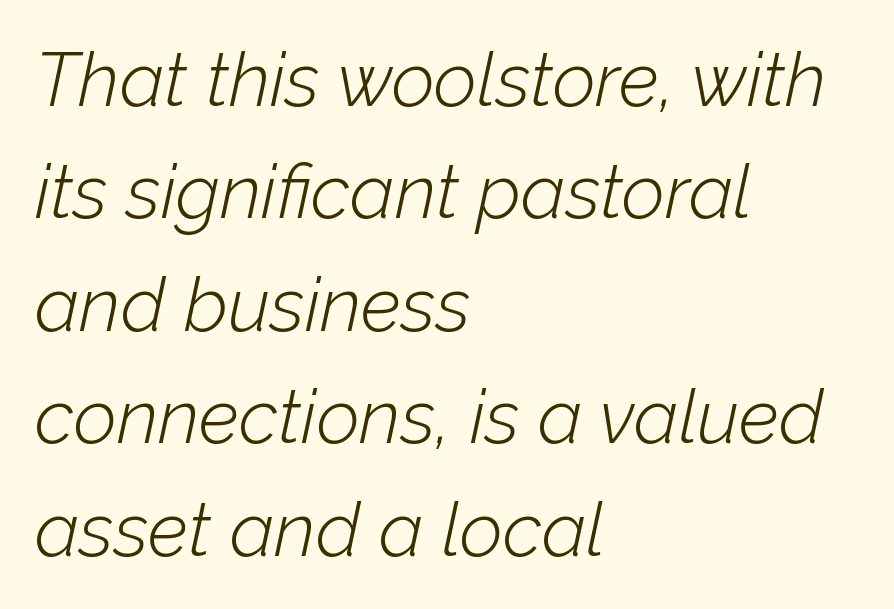
The image shows 75 px light type, italic (leaning right); set left-aligned, normal line spacing (1.5x), normal letter spacing, not underlined; low stroke contrast and a medium x-height.
